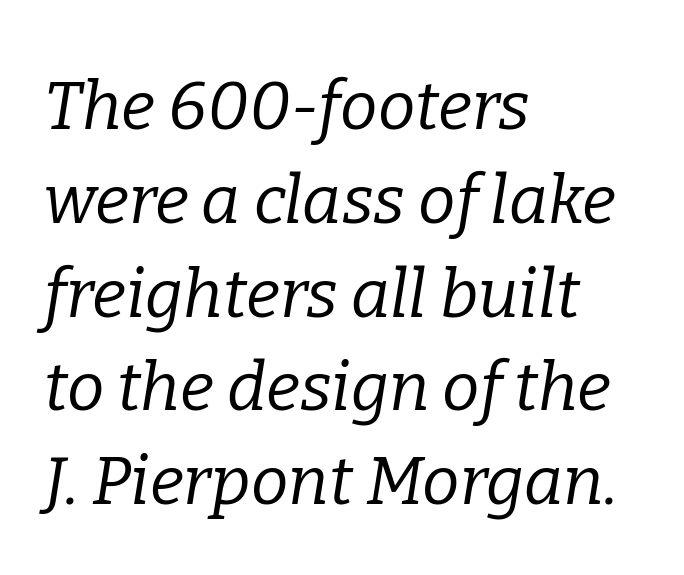
The image shows 67 px regular-weight serif type, italic (leaning right); set left-aligned, normal line spacing (1.4x), normal letter spacing, not underlined; low stroke contrast and a medium x-height.
